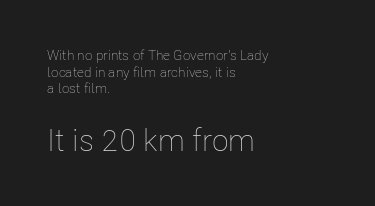
The image shows 31 px thin, condensed type, upright; set left-aligned, line spacing 1.19x, normal letter spacing, not underlined; the second (bottom) block is 2.21x larger; low stroke contrast and a medium x-height.
